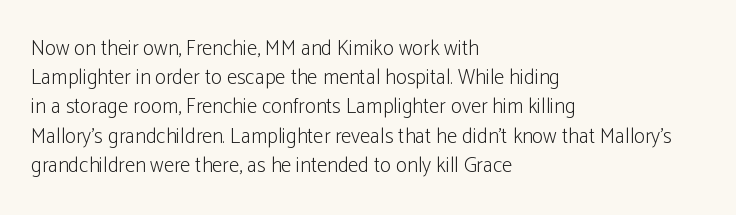
{"italic": "no", "bold": "no", "underline": "no", "align": "left", "line_spacing": "normal", "line_spacing_ratio": 1.39, "letter_spacing": "normal", "letter_spacing_em": 0.0, "glyph_px": 21}
